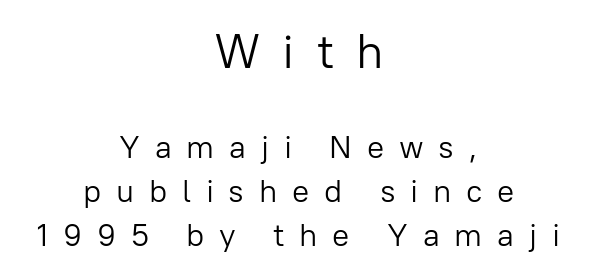
The image shows 48 px light sans-serif type, upright; set centered, normal line spacing (1.38x), unusually wide letter spacing (+0.46 em), not underlined; the first (top) block is 1.5x larger; low stroke contrast and a medium x-height.
